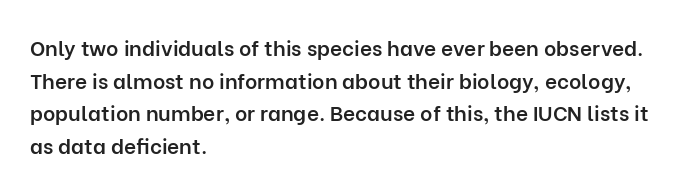
Q: Is the text bold? A: Semi-bold.
Q: Is the text italic (slanted)? A: No, it is upright.
Q: Is the text underlined? A: No.
Q: How is the paragraph aligned? A: Left-aligned.
Q: Is the spacing between letters normal or unusually wide? A: Normal.
Q: Is the spacing between lines tight, normal or loose? A: Normal.
